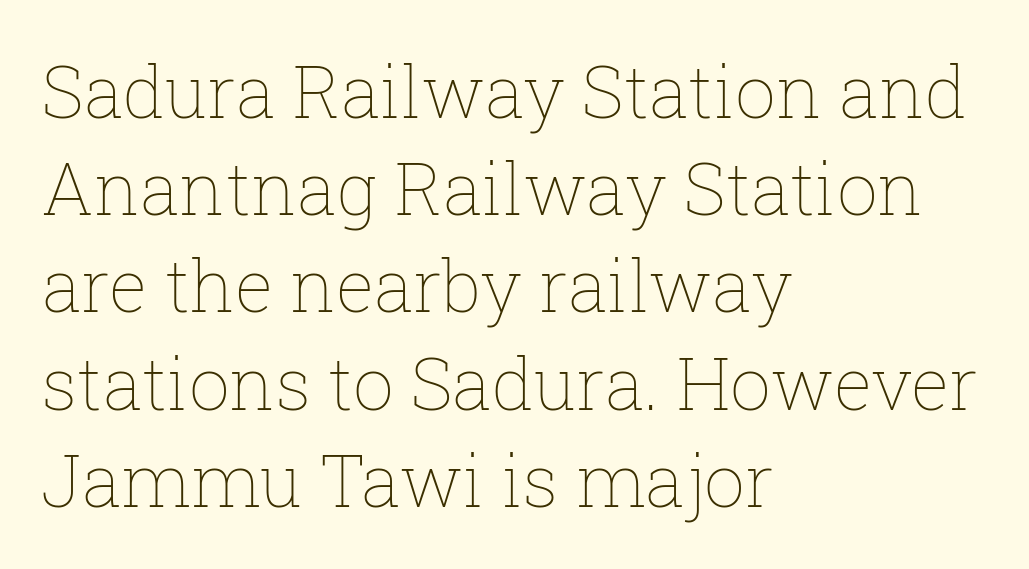
{"italic": "no", "bold": "no", "weight": "thin", "width": "normal", "stroke_contrast": "low", "x_height": "medium", "monospaced": "no", "underline": "no", "align": "left", "line_spacing": "normal", "line_spacing_ratio": 1.35, "letter_spacing": "normal", "letter_spacing_em": 0.0, "glyph_px": 72}
